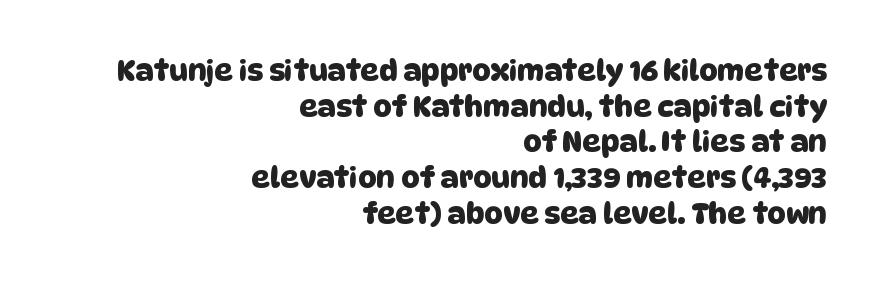
The image shows 29 px sans-serif type; set right-aligned, line spacing 1.23x, normal letter spacing, not underlined; low stroke contrast and a large x-height.
